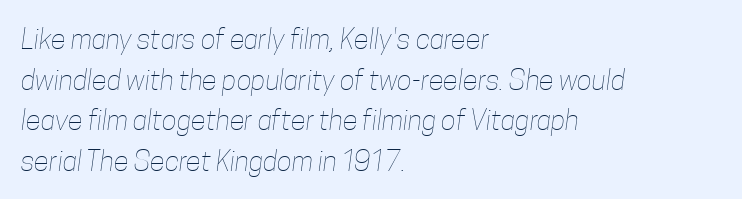
The image shows 28 px thin, condensed type; set left-aligned, normal line spacing (1.45x), normal letter spacing, not underlined; low stroke contrast and a medium x-height.
